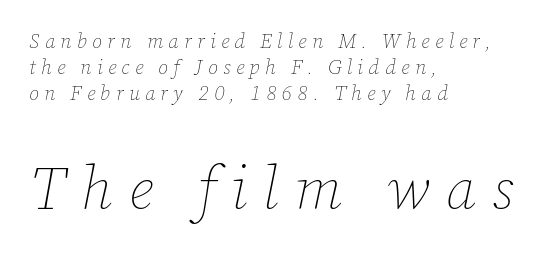
The horizontal fit of the characters is loose and conspicuously gappy. The strokes carry an ordinary text weight at most. This layout puts the modest block above and the oversized block below. Quick note: italic. Beneath every word, the page is bare.
